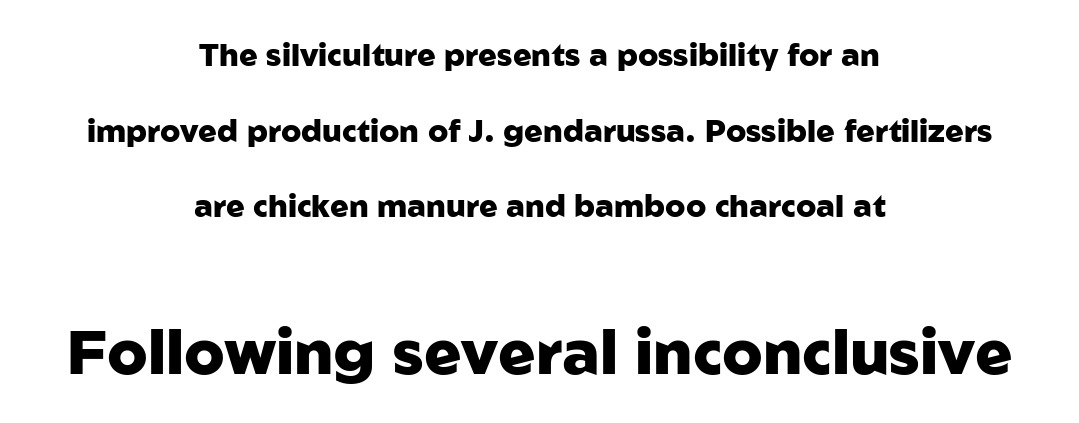
Q: Is the text bold? A: Yes.
Q: Is the text italic (slanted)? A: No, it is upright.
Q: Is the typeface a serif or a sans-serif typeface? A: Sans-serif.
Q: Is the text underlined? A: No.
Q: How is the paragraph aligned? A: Centered.
Q: Is the spacing between letters normal or unusually wide? A: Normal.
Q: Is the spacing between lines tight, normal or loose? A: Loose.
Q: Which block of text is set in a larger size, the first (top) or the second (bottom)? A: The second (bottom) one.
Q: Width (condensed, normal, or wide)? A: Normal.
Q: Stroke contrast? A: Low.
Q: x-height? A: Medium.
Q: Monospaced? A: No.
